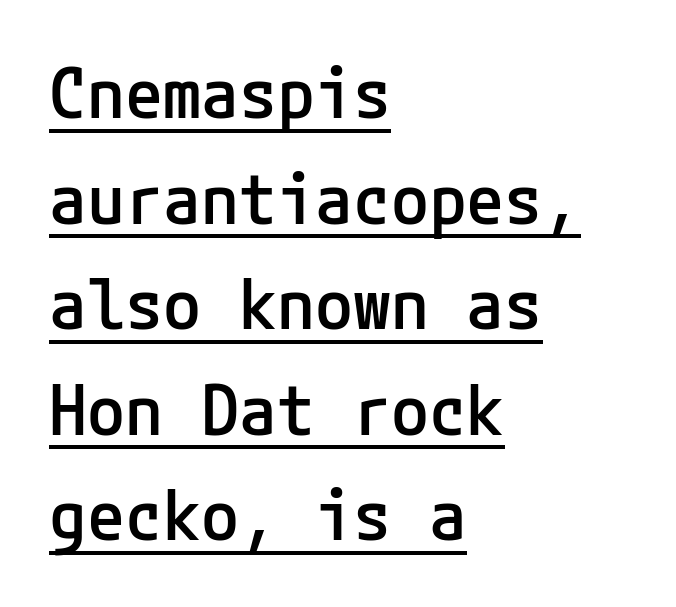
{"serif": "no", "italic": "no", "bold": "semi", "weight": "semibold", "width": "normal", "stroke_contrast": "low", "x_height": "medium", "underline": "yes", "align": "left", "line_spacing": "normal", "line_spacing_ratio": 1.53, "letter_spacing": "normal", "letter_spacing_em": 0.0, "glyph_px": 69}
